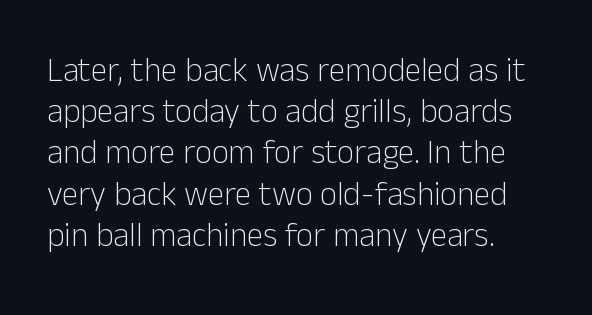
The image shows 33 px light sans-serif type, upright; set left-aligned, normal line spacing (1.25x), normal letter spacing, not underlined; low stroke contrast and a medium x-height.
